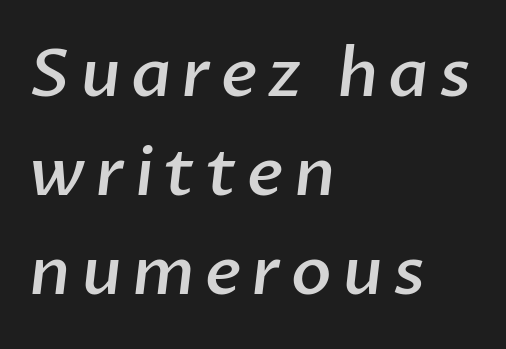
{"serif": "no", "bold": "semi", "weight": "semibold", "width": "normal", "stroke_contrast": "low", "x_height": "medium", "monospaced": "no", "underline": "no", "align": "left", "line_spacing": "normal", "line_spacing_ratio": 1.48, "glyph_px": 67}
